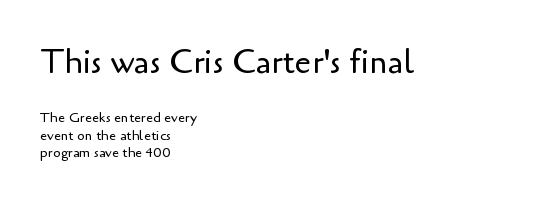
{"serif": "no", "italic": "no", "bold": "no", "weight": "regular", "width": "normal", "stroke_contrast": "low", "x_height": "small", "monospaced": "no", "underline": "no", "align": "left", "line_spacing": "normal", "line_spacing_ratio": 1.26, "letter_spacing": "normal", "letter_spacing_em": 0.0, "larger_block": "first", "size_ratio": 2.36, "glyph_px": 33}
